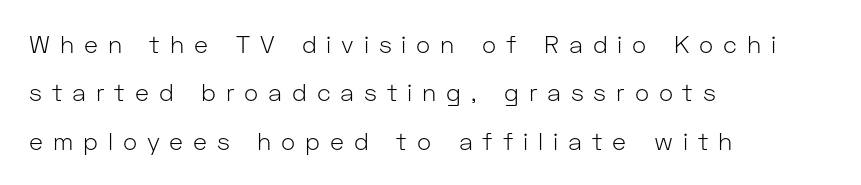
The image shows 24 px text type, upright; set left-aligned, loose line spacing (2.02x), unusually wide letter spacing (+0.41 em), not underlined.
